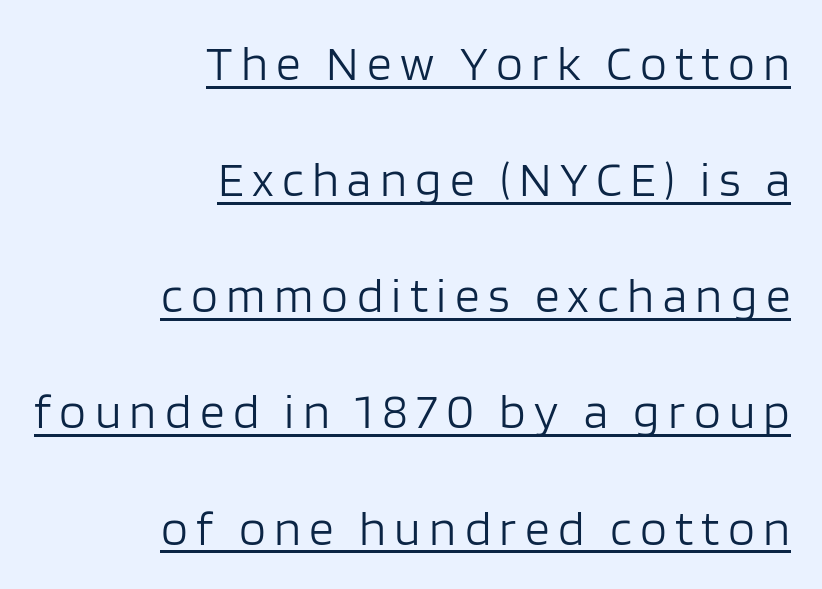
The image shows 49 px light sans-serif type, upright; set right-aligned, loose line spacing (2.37x), underlined; low stroke contrast and a large x-height.
